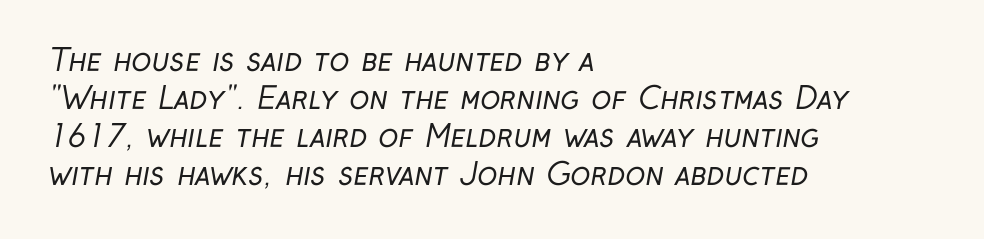
Q: Is the text bold? A: No.
Q: Is the typeface a serif or a sans-serif typeface? A: Sans-serif.
Q: Is the text underlined? A: No.
Q: How is the paragraph aligned? A: Left-aligned.
Q: Is the spacing between letters normal or unusually wide? A: Normal.
Q: Is the spacing between lines tight, normal or loose? A: Normal.
Q: Width (condensed, normal, or wide)? A: Condensed.
Q: Stroke contrast? A: Low.
Q: x-height? A: Medium.
Q: Monospaced? A: No.
